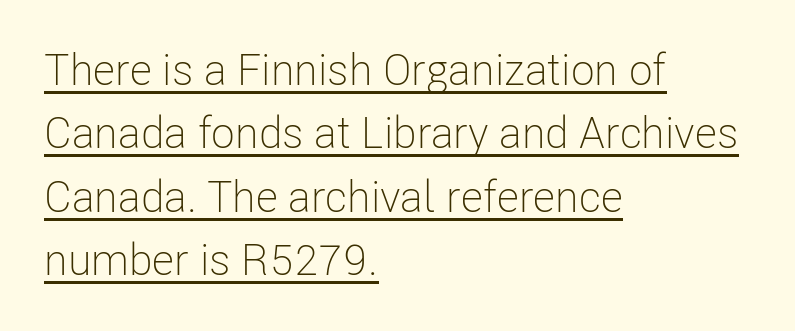
Q: Is the text bold? A: No.
Q: Is the text italic (slanted)? A: No, it is upright.
Q: Is the typeface a serif or a sans-serif typeface? A: Sans-serif.
Q: Is the text underlined? A: Yes.
Q: How is the paragraph aligned? A: Left-aligned.
Q: Is the spacing between letters normal or unusually wide? A: Normal.
Q: Is the spacing between lines tight, normal or loose? A: Normal.
Q: Width (condensed, normal, or wide)? A: Condensed.
Q: Stroke contrast? A: Low.
Q: x-height? A: Medium.
Q: Monospaced? A: No.
